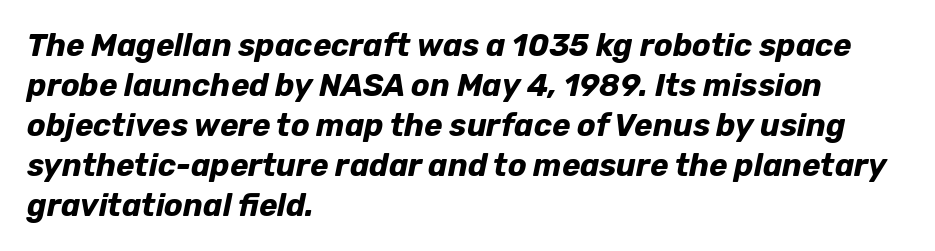
Q: Is the text bold? A: Yes.
Q: Is the text italic (slanted)? A: Yes, it leans right by about 12 degrees.
Q: Is the text underlined? A: No.
Q: How is the paragraph aligned? A: Left-aligned.
Q: Is the spacing between letters normal or unusually wide? A: Normal.
Q: Is the spacing between lines tight, normal or loose? A: Normal.
Q: Width (condensed, normal, or wide)? A: Normal.
Q: Stroke contrast? A: Low.
Q: x-height? A: Medium.
Q: Monospaced? A: No.
